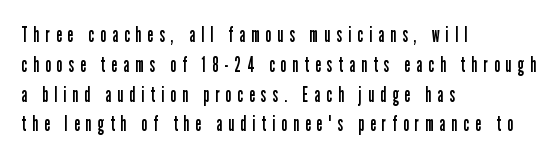
Is the block centered? No — it sits flush against the left margin. The zone under the glyphs is completely vacant. A typesetter would call this heavily tracked-out type. Stem width sits at or under what a default text font uses. Every character sits straight up, as roman type does. The passage shown stacks its lines at a standard gap.
